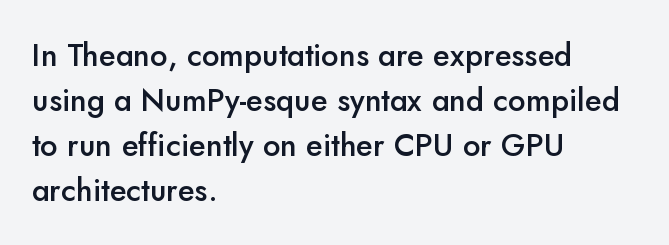
Bare-footed words on every line. The passage is arranged the way most books set body copy — flush left. Note the varied advance widths — an 'i' is clearly narrower than an 'm'. The vertical gap from one line to the next is medium. Examine the stroke ends and you'll find no serifs.
